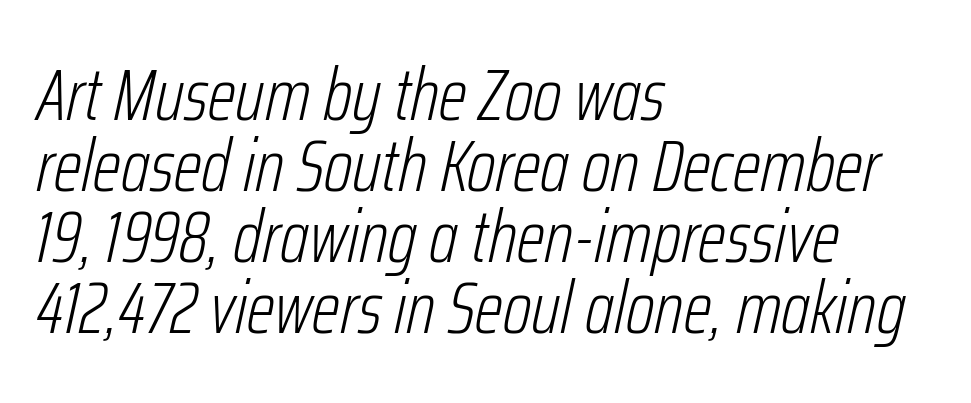
Words appear dense and cohesive because spacing is normal. Heft: none added — not bold. This sample has the flowing, uneven cadence of proportional lettering. Does the leading feel generous? Not at all — it's pinched. The passage is arranged the way most books set body copy — flush left. Check the space under the baseline: it is left empty.
